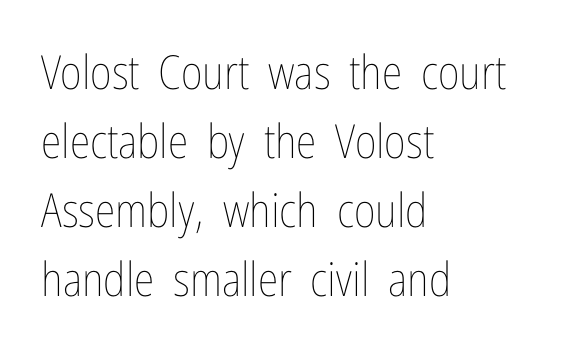
The image shows 47 px thin, condensed type, upright; set left-aligned, normal line spacing (1.47x), normal letter spacing, not underlined; low stroke contrast and a medium x-height.
